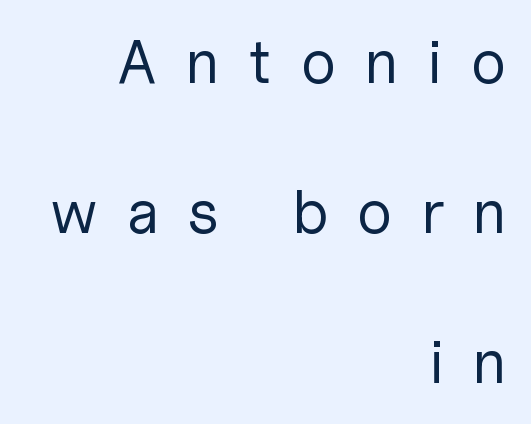
Q: Is the text bold? A: No.
Q: Is the text italic (slanted)? A: No, it is upright.
Q: Is the typeface a serif or a sans-serif typeface? A: Sans-serif.
Q: Is the text underlined? A: No.
Q: How is the paragraph aligned? A: Right-aligned.
Q: Is the spacing between letters normal or unusually wide? A: Unusually wide.
Q: Is the spacing between lines tight, normal or loose? A: Loose.
Q: Width (condensed, normal, or wide)? A: Normal.
Q: Stroke contrast? A: Low.
Q: x-height? A: Medium.
Q: Monospaced? A: No.
